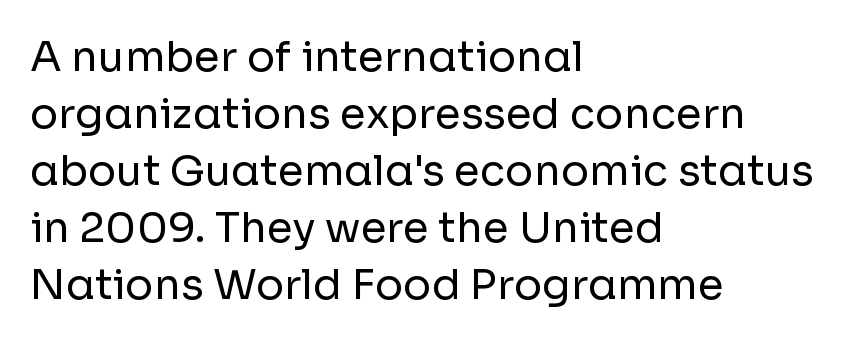
Q: Is the text bold? A: No.
Q: Is the text italic (slanted)? A: No, it is upright.
Q: Is the typeface a serif or a sans-serif typeface? A: Sans-serif.
Q: Is the text underlined? A: No.
Q: How is the paragraph aligned? A: Left-aligned.
Q: Is the spacing between letters normal or unusually wide? A: Normal.
Q: Is the spacing between lines tight, normal or loose? A: Normal.
Q: Width (condensed, normal, or wide)? A: Normal.
Q: Stroke contrast? A: Low.
Q: x-height? A: Medium.
Q: Monospaced? A: No.
